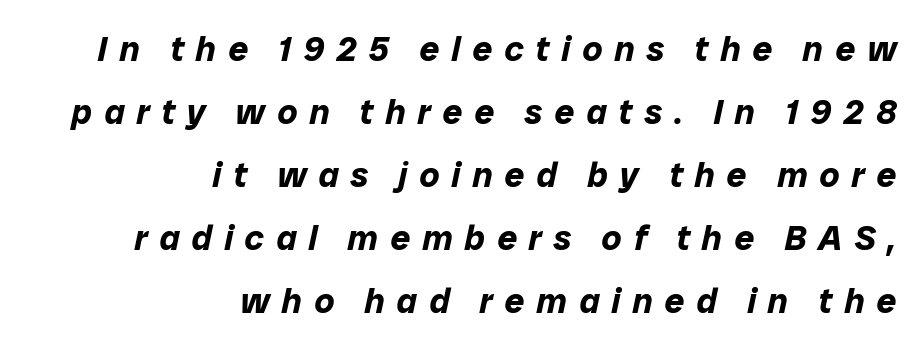
The image shows 35 px bold type, italic (leaning right); set right-aligned, line spacing 1.8x, unusually wide letter spacing (+0.34 em), not underlined; low stroke contrast and a medium x-height.
